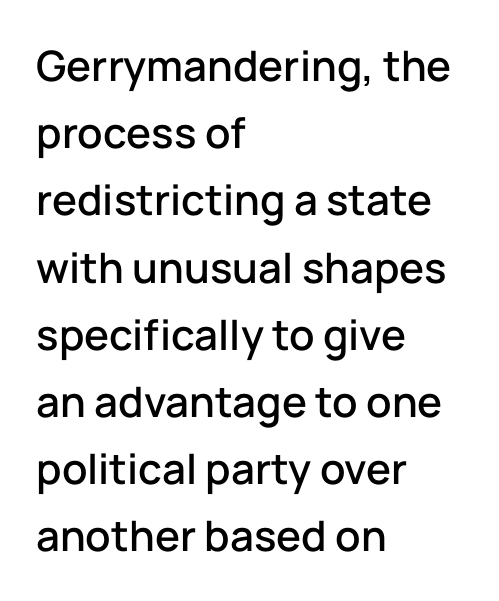
{"serif": "no", "italic": "no", "width": "normal", "stroke_contrast": "low", "x_height": "medium", "monospaced": "no", "underline": "no", "align": "left", "line_spacing": "normal", "line_spacing_ratio": 1.6, "letter_spacing": "normal", "letter_spacing_em": 0.0, "glyph_px": 42}
